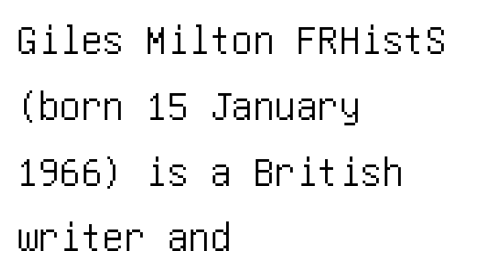
Q: Is the text italic (slanted)? A: No, it is upright.
Q: Is the typeface a serif or a sans-serif typeface? A: Sans-serif.
Q: Is the text underlined? A: No.
Q: How is the paragraph aligned? A: Left-aligned.
Q: Is the spacing between letters normal or unusually wide? A: Normal.
Q: Is the spacing between lines tight, normal or loose? A: Normal.
Q: Width (condensed, normal, or wide)? A: Condensed.
Q: Stroke contrast? A: Low.
Q: x-height? A: Large.
